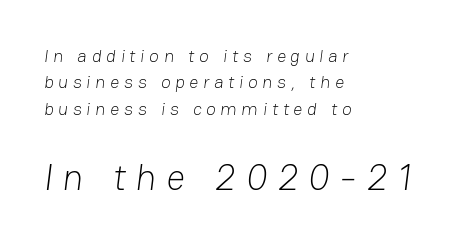
The vertical gap from one line to the next is medium. The passage shown is not underscored anywhere. Classification — sans serif. You could not count columns in this text — the font is proportionally spaced. Between these two stacked blocks, the lower one wins on size. Letters have the restrained weight of plain body copy at most.
